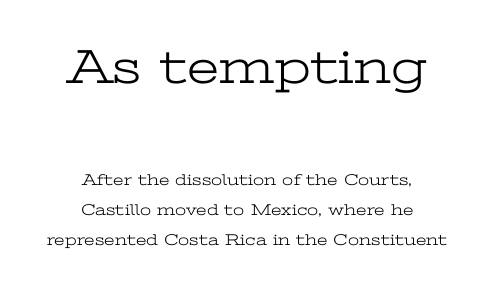
Characters remain perfectly vertical along every line. What kind of face is this? One with serifs. A typesetter would call this zero additional tracking. Does the copy run flush right? No — it is centered line by line. On a weight scale, this lands at 450 or below. The zone under the glyphs is completely vacant.
